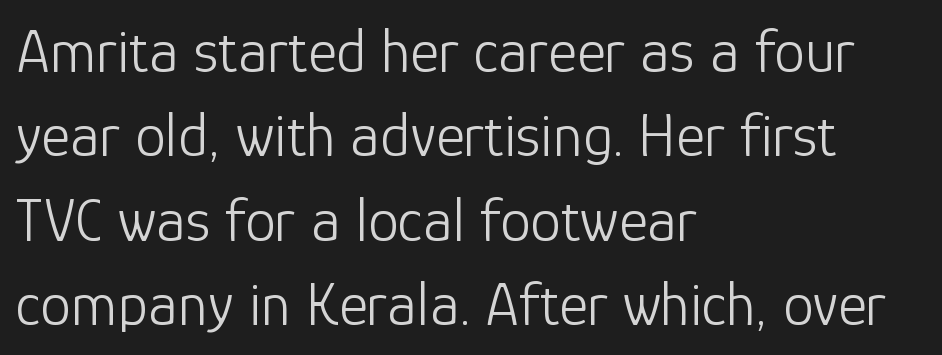
The image shows 62 px light sans-serif type, upright; set left-aligned, normal line spacing (1.36x), normal letter spacing, not underlined; low stroke contrast and a medium x-height.
